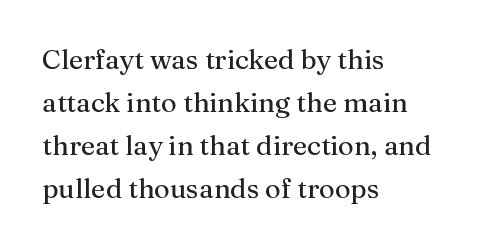
Q: Is the text italic (slanted)? A: No, it is upright.
Q: Is the text underlined? A: No.
Q: How is the paragraph aligned? A: Left-aligned.
Q: Is the spacing between letters normal or unusually wide? A: Normal.
Q: Is the spacing between lines tight, normal or loose? A: Normal.
